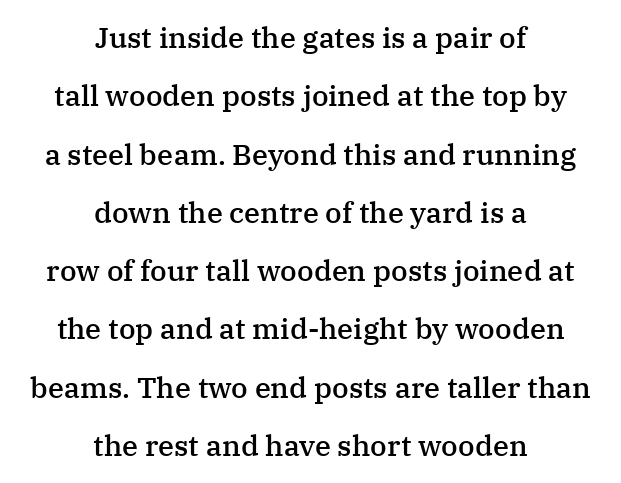
Q: Is the text bold? A: Semi-bold.
Q: Is the text italic (slanted)? A: No, it is upright.
Q: Is the typeface a serif or a sans-serif typeface? A: Serif.
Q: Is the text underlined? A: No.
Q: How is the paragraph aligned? A: Centered.
Q: Is the spacing between letters normal or unusually wide? A: Normal.
Q: Is the spacing between lines tight, normal or loose? A: Loose.
Q: Width (condensed, normal, or wide)? A: Normal.
Q: Stroke contrast? A: Medium.
Q: x-height? A: Medium.
Q: Monospaced? A: No.
